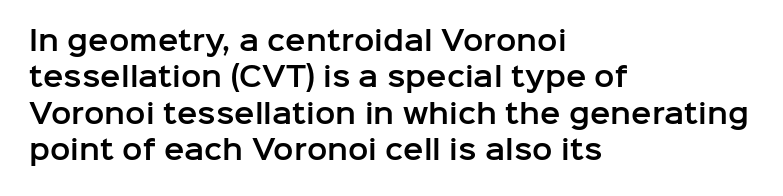
Q: Is the text italic (slanted)? A: No, it is upright.
Q: Is the text underlined? A: No.
Q: How is the paragraph aligned? A: Left-aligned.
Q: Is the spacing between letters normal or unusually wide? A: Normal.
Q: Is the spacing between lines tight, normal or loose? A: Normal.
